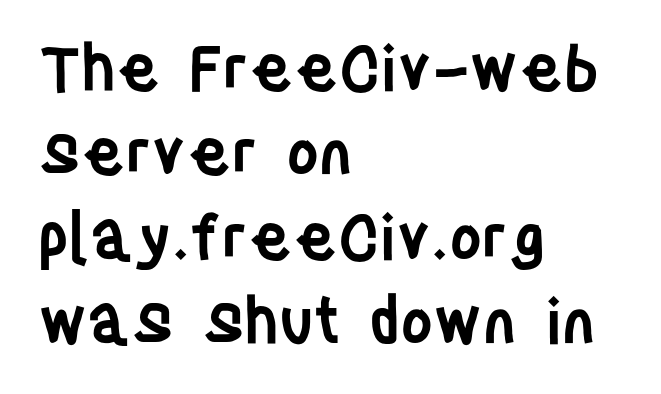
Type without underlining. Serif or sans? Sans — the stroke terminals are bare. Rows of type keep a routine distance in the vertical direction. Characters remain perfectly vertical along every line.
